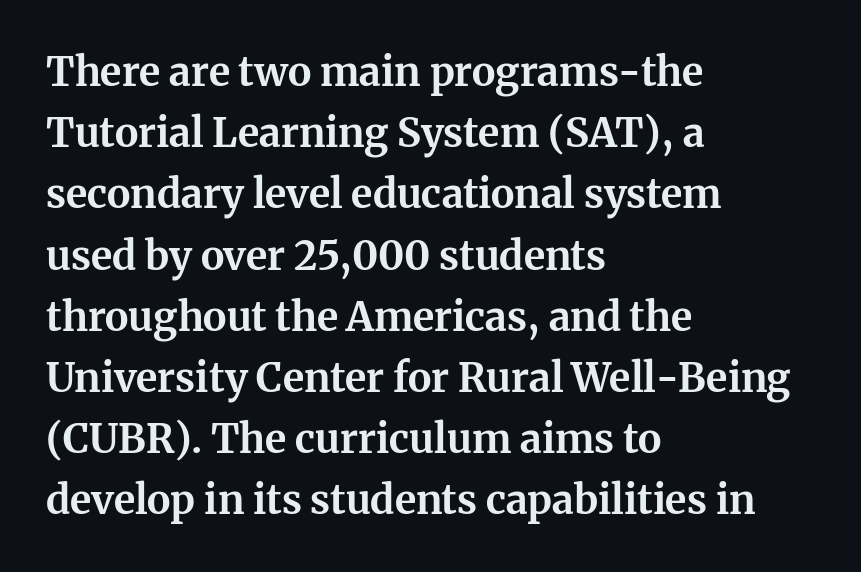
{"serif": "yes", "italic": "no", "bold": "yes", "weight": "bold", "width": "normal", "stroke_contrast": "medium", "x_height": "medium", "monospaced": "no", "underline": "no", "align": "left", "line_spacing": "normal", "line_spacing_ratio": 1.53, "letter_spacing": "normal", "letter_spacing_em": 0.0, "glyph_px": 40}
